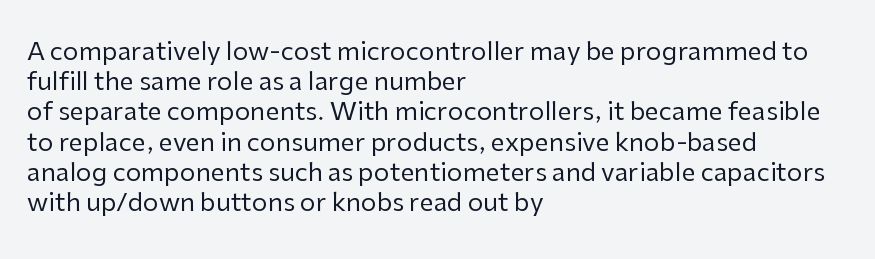
{"italic": "no", "bold": "no", "underline": "no", "align": "left", "line_spacing_ratio": 1.21, "letter_spacing": "normal", "letter_spacing_em": 0.0, "glyph_px": 25}
